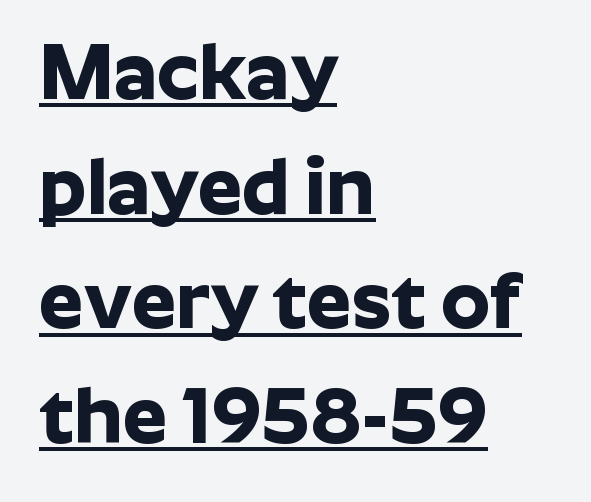
Q: Is the text bold? A: Yes.
Q: Is the text italic (slanted)? A: No, it is upright.
Q: Is the typeface a serif or a sans-serif typeface? A: Sans-serif.
Q: Is the text underlined? A: Yes.
Q: How is the paragraph aligned? A: Left-aligned.
Q: Is the spacing between letters normal or unusually wide? A: Normal.
Q: Is the spacing between lines tight, normal or loose? A: Normal.
Q: Width (condensed, normal, or wide)? A: Normal.
Q: Stroke contrast? A: Low.
Q: x-height? A: Medium.
Q: Monospaced? A: No.
